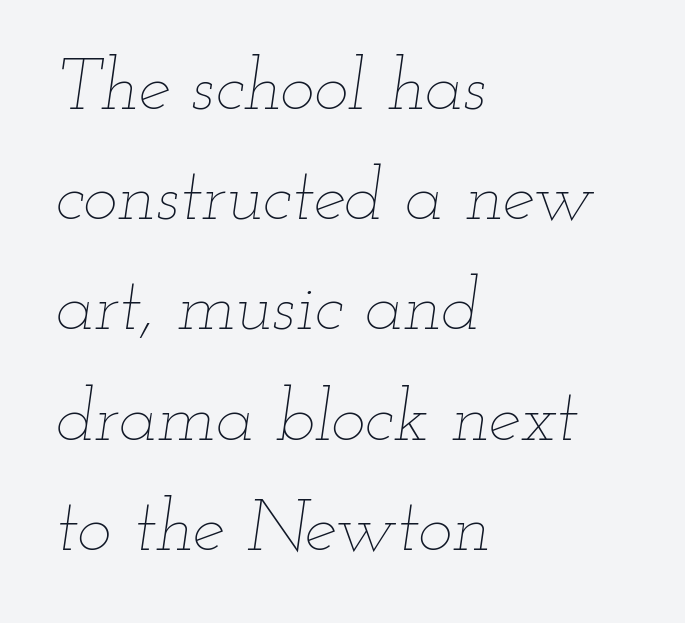
Decoration check: the copy has no underline. Looks like regular typesetting: each glyph gets only the width it needs. This sample uses an oblique cut, with every glyph tilted off the vertical. Nothing heavy about these letters — not bold at all. Does the leading feel generous? No, just average.
